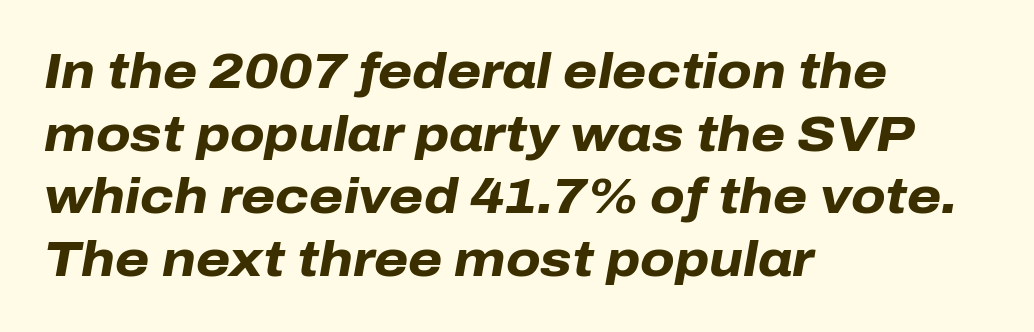
These lines are set flush left with a ragged right edge. Line spacing here is normal. Is this a fixed-width face? No — the glyphs have proportional, varying widths. Lines of text with bare space underneath. Heavy-handed strokes throughout: this text is bold. The type is set solid horizontally, with unmodified tracking.
